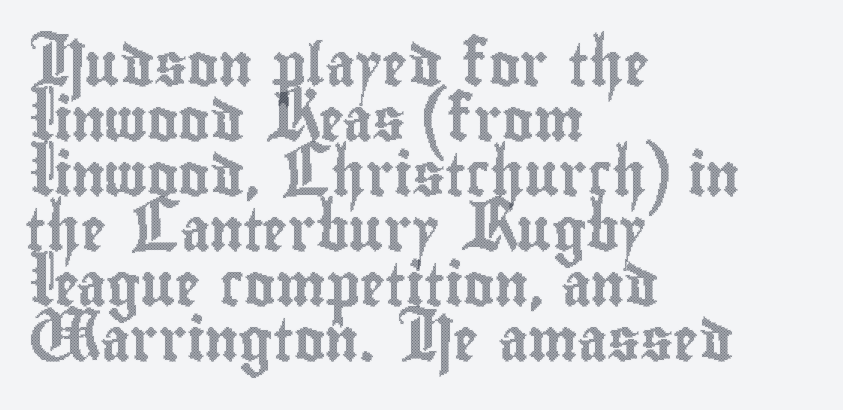
{"italic": "no", "width": "condensed", "x_height": "small", "monospaced": "no", "underline": "no", "align": "left", "line_spacing": "normal", "line_spacing_ratio": 1.31, "letter_spacing": "normal", "letter_spacing_em": 0.0, "glyph_px": 42}
